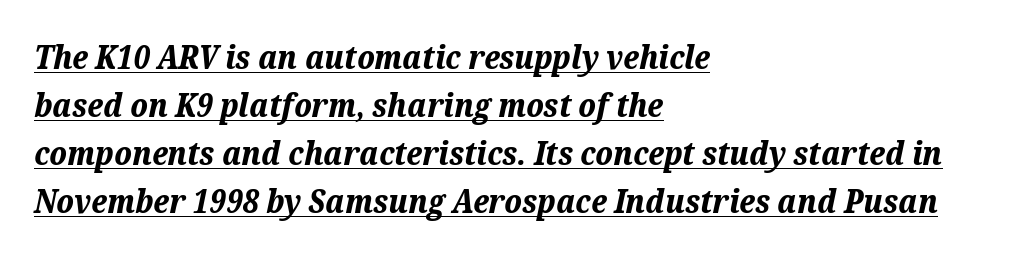
Q: Is the text bold? A: Yes.
Q: Is the text italic (slanted)? A: Yes, it leans right by about 12 degrees.
Q: Is the text underlined? A: Yes.
Q: How is the paragraph aligned? A: Left-aligned.
Q: Is the spacing between letters normal or unusually wide? A: Normal.
Q: Is the spacing between lines tight, normal or loose? A: Normal.
Q: Width (condensed, normal, or wide)? A: Normal.
Q: Stroke contrast? A: Medium.
Q: x-height? A: Medium.
Q: Monospaced? A: No.
